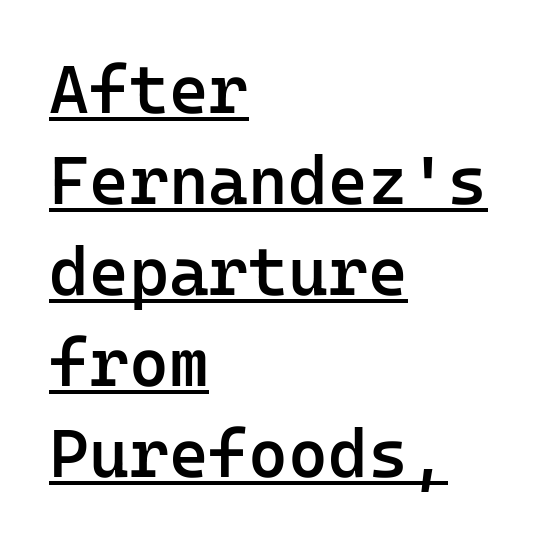
The image shows 68 px semibold sans-serif type, upright, monospaced; set left-aligned, normal line spacing (1.34x), normal letter spacing, underlined; low stroke contrast and a medium x-height.
